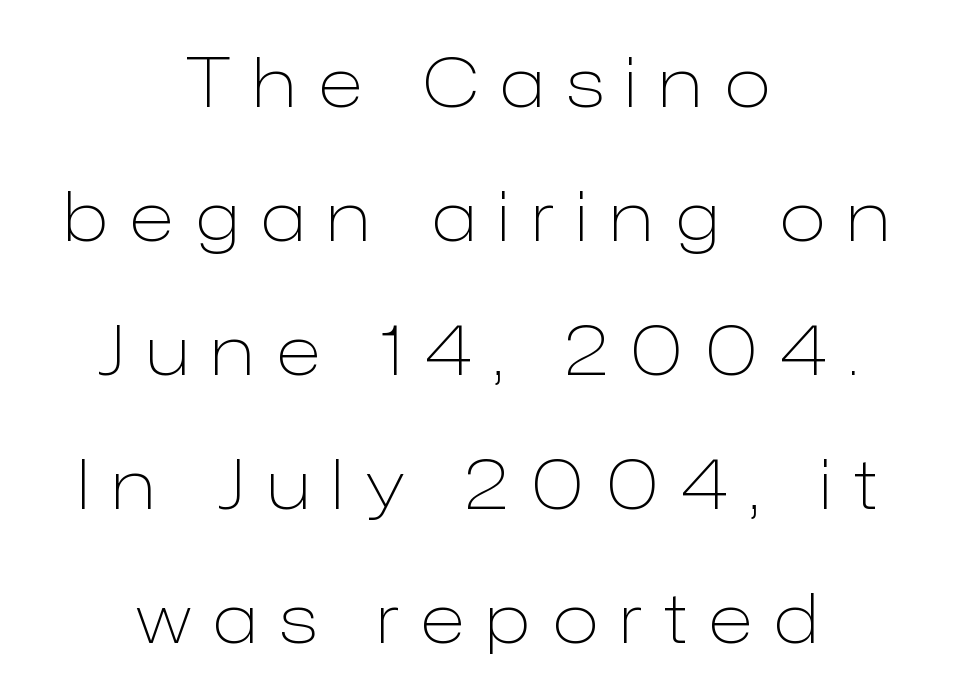
Every row of glyphs is offset so its center matches the block's center. Nothing heavy about these letters — not bold at all. The letters advance in unequal steps, a hallmark of proportional type. The designer dialed line spacing up above the default. Unmarked baselines from the first word to the last.
